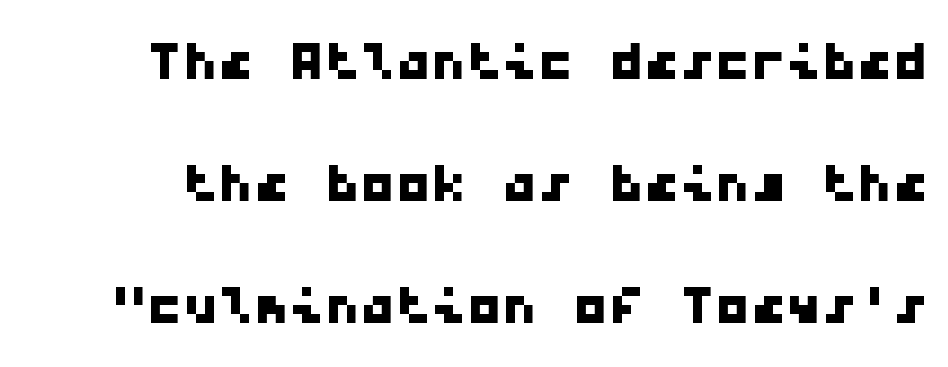
{"serif": "no", "width": "wide", "stroke_contrast": "low", "x_height": "medium", "monospaced": "yes", "underline": "no", "line_spacing_ratio": 1.72, "letter_spacing": "normal", "letter_spacing_em": 0.0, "glyph_px": 71}
